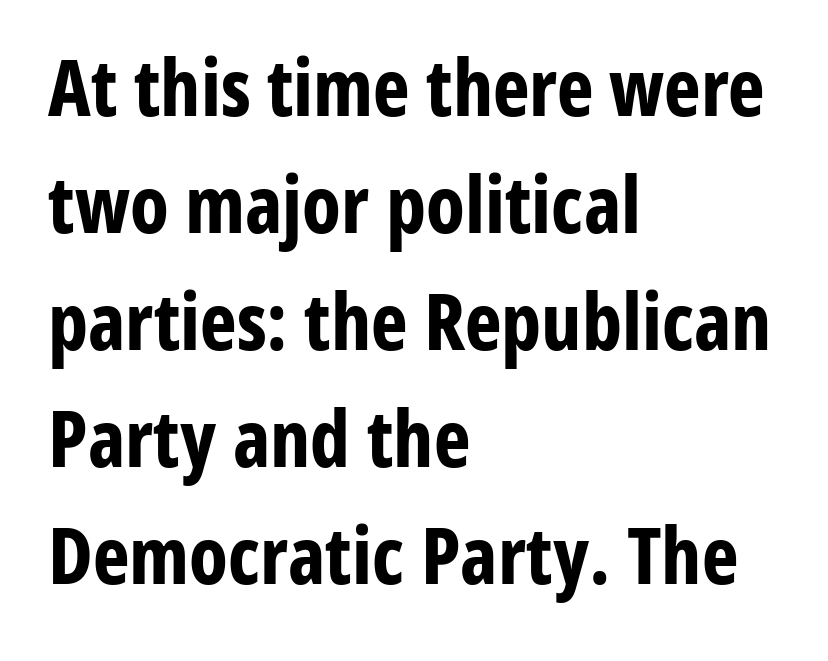
{"serif": "no", "italic": "no", "bold": "yes", "weight": "bold", "width": "condensed", "stroke_contrast": "low", "x_height": "medium", "monospaced": "no", "underline": "no", "align": "left", "line_spacing": "normal", "line_spacing_ratio": 1.5, "letter_spacing": "normal", "letter_spacing_em": 0.0, "glyph_px": 78}
